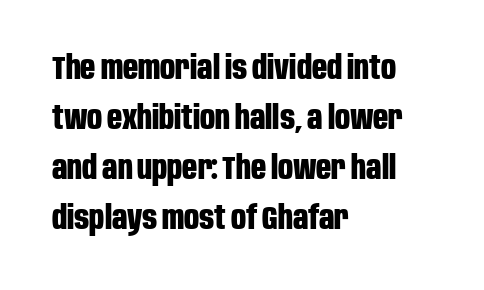
{"serif": "no", "italic": "no", "bold": "yes", "weight": "bold", "width": "condensed", "stroke_contrast": "low", "x_height": "large", "monospaced": "no", "underline": "no", "align": "left", "line_spacing": "normal", "line_spacing_ratio": 1.52, "letter_spacing": "normal", "letter_spacing_em": 0.0, "glyph_px": 33}
